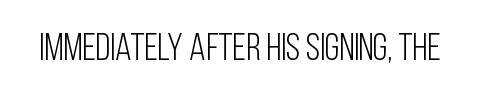
Q: Is the text bold? A: No.
Q: Is the text italic (slanted)? A: No, it is upright.
Q: Is the typeface a serif or a sans-serif typeface? A: Sans-serif.
Q: Is the text underlined? A: No.
Q: Is the spacing between letters normal or unusually wide? A: Normal.
Q: Width (condensed, normal, or wide)? A: Condensed.
Q: Stroke contrast? A: Low.
Q: x-height? A: Large.
Q: Monospaced? A: No.
